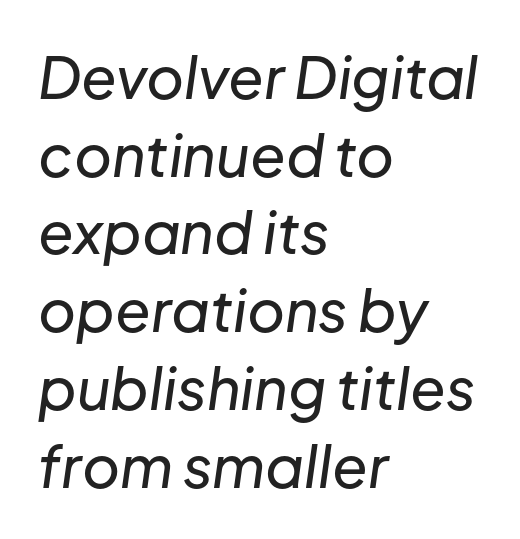
Q: Is the text italic (slanted)? A: Yes, it leans right by about 8 degrees.
Q: Is the text underlined? A: No.
Q: How is the paragraph aligned? A: Left-aligned.
Q: Is the spacing between letters normal or unusually wide? A: Normal.
Q: Is the spacing between lines tight, normal or loose? A: Normal.
Q: Width (condensed, normal, or wide)? A: Normal.
Q: Stroke contrast? A: Low.
Q: x-height? A: Medium.
Q: Monospaced? A: No.
